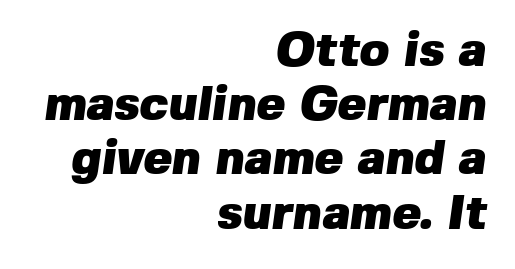
The image shows 48 px heavy sans-serif type; set right-aligned, tight line spacing (1.13x), normal letter spacing, not underlined; low stroke contrast and a medium x-height.
